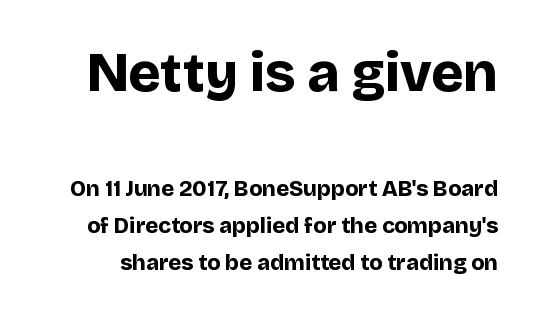
The image shows 55 px bold sans-serif type, upright; set normal line spacing (1.68x), normal letter spacing, not underlined; the first (top) block is 2.5x larger; low stroke contrast and a large x-height.
